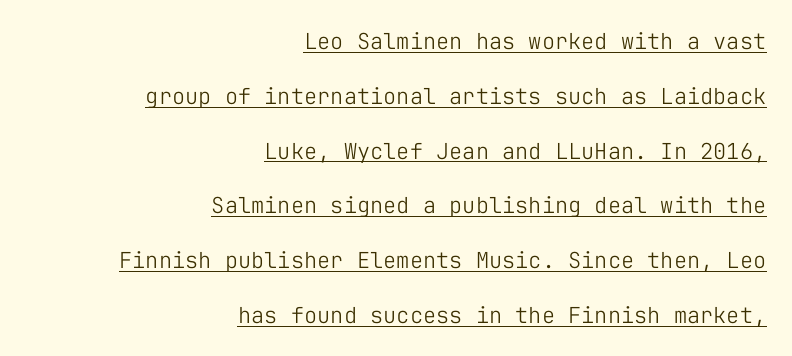
Heaviness? Minimal to ordinary, like unemphasized prose. Emphasis is given by a line drawn under the lettering. The block of text is sparse from top to bottom, with ample space between rows. The horizontal fit of the characters is conventional and even. This rendering uses right alignment, leaving the left contour irregular.
